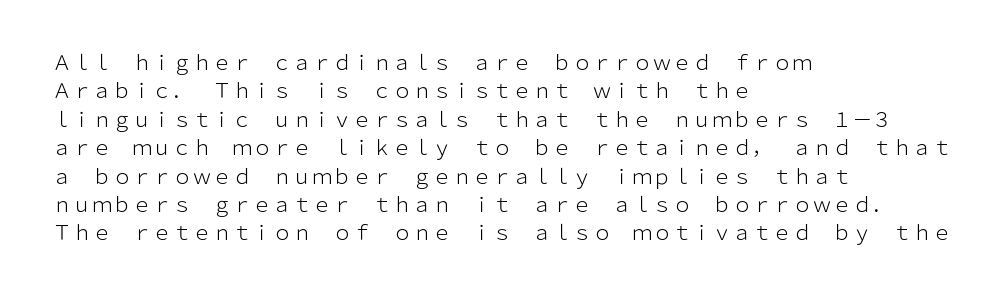
Glyph-to-glyph distance matches everyday printed text. One glance says typical: line gaps are just what's usual. A bare baseline throughout the passage. Does the lettering tilt? It doesn't — this is upright.
